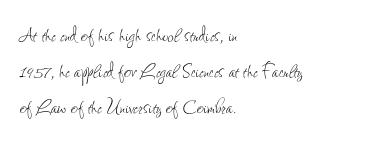
Default kerning and tracking; the words read as compact shapes. This rendering uses left alignment, leaving the right contour irregular. Students, observe: this is what conventionally led text looks like. Each stroke keeps to a modest, everyday thickness or less. Honestly, there is no underline to notice here at all.
